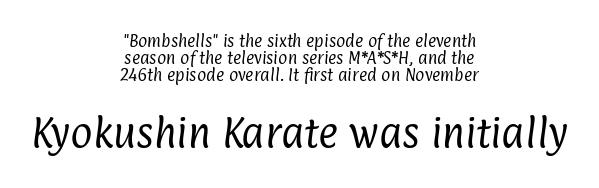
Q: Is the text bold? A: No.
Q: Is the typeface a serif or a sans-serif typeface? A: Sans-serif.
Q: Is the text underlined? A: No.
Q: How is the paragraph aligned? A: Centered.
Q: Is the spacing between letters normal or unusually wide? A: Normal.
Q: Which block of text is set in a larger size, the first (top) or the second (bottom)? A: The second (bottom) one.
Q: Width (condensed, normal, or wide)? A: Condensed.
Q: Stroke contrast? A: Low.
Q: x-height? A: Medium.
Q: Monospaced? A: No.
